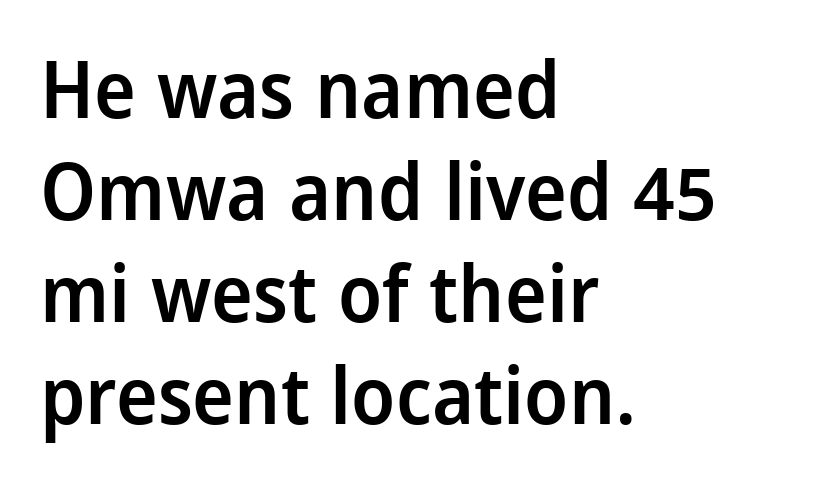
The text block is weighted toward the left margin, trailing off unevenly rightward. How would I describe the line gaps? Plain and ordinary. The passage shown is not underscored anywhere. Look at the stroke-to-counter ratio: somewhat heavy, a semibold. Ascenders rise straight up at ninety degrees. A typesetter would call this zero additional tracking.
